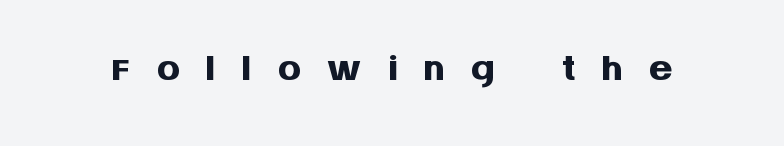
Q: Is the text bold? A: Yes.
Q: Is the text italic (slanted)? A: No, it is upright.
Q: Is the typeface a serif or a sans-serif typeface? A: Sans-serif.
Q: Is the text underlined? A: No.
Q: Is the spacing between letters normal or unusually wide? A: Unusually wide.
Q: Width (condensed, normal, or wide)? A: Normal.
Q: Stroke contrast? A: Medium.
Q: x-height? A: Large.
Q: Monospaced? A: No.
